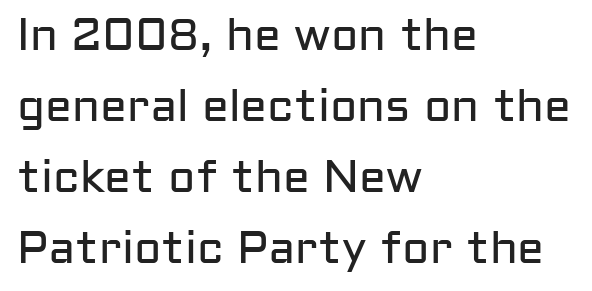
The strokes carry an ordinary text weight at most. Every stem runs plumb, perpendicular to the baseline. This sample keeps an unexceptional amount of space between lines. Does extra space separate the letters? No, they use regular spacing. Is the block centered? No — it sits flush against the left margin. The strip under each line holds only bare page.
